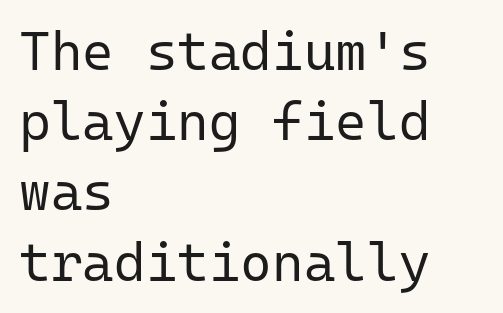
The image shows 54 px regular-weight sans-serif type, upright, monospaced; set left-aligned, normal line spacing (1.3x), normal letter spacing, not underlined; low stroke contrast and a medium x-height.
